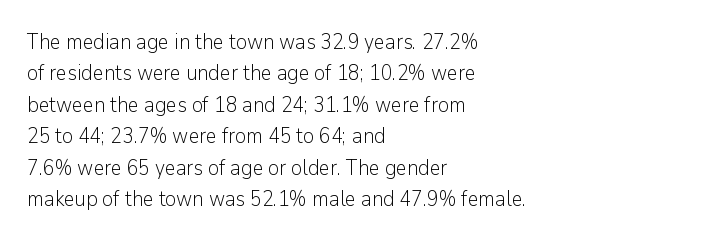
Each row of text sits above clean, open space. Italic? Not at all — the glyphs are vertical. Typeset ragged right — the left edge is the straight one. Each word holds together tightly as a unit, with standard inter-letter gaps. Interline gaps are of average width in this sample.
